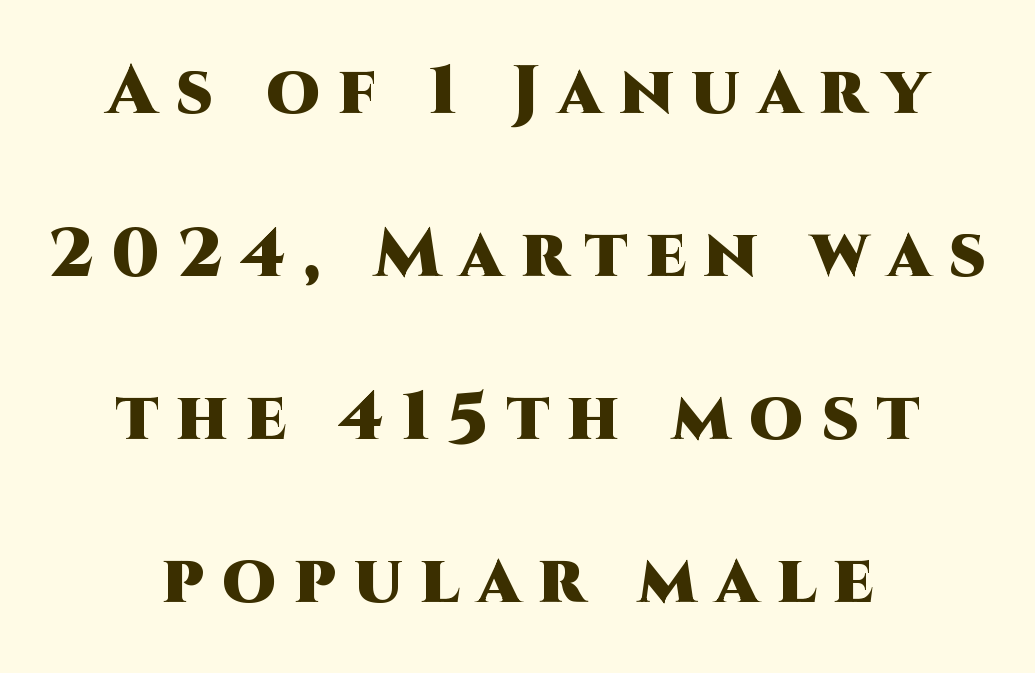
Q: Is the text bold? A: Yes.
Q: Is the text italic (slanted)? A: No, it is upright.
Q: Is the typeface a serif or a sans-serif typeface? A: Sans-serif.
Q: Is the text underlined? A: No.
Q: How is the paragraph aligned? A: Centered.
Q: Is the spacing between letters normal or unusually wide? A: Unusually wide.
Q: Is the spacing between lines tight, normal or loose? A: Loose.
Q: Width (condensed, normal, or wide)? A: Normal.
Q: Stroke contrast? A: High.
Q: x-height? A: Large.
Q: Monospaced? A: No.
